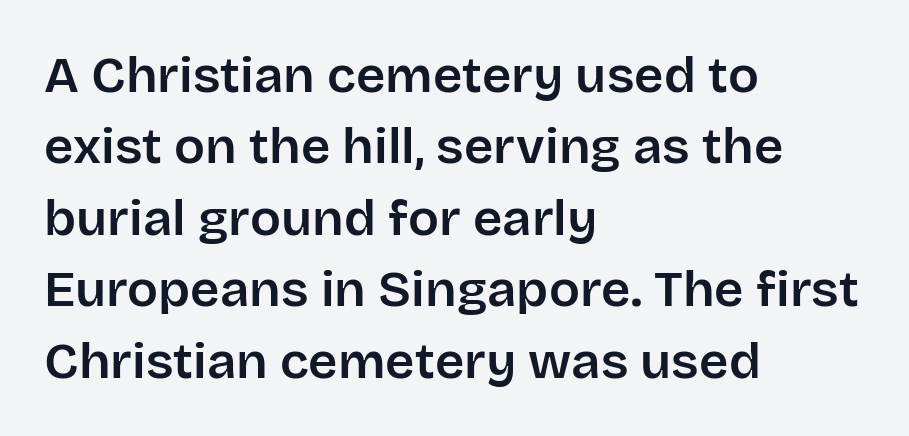
The image shows 51 px sans-serif type, upright; set left-aligned, normal line spacing (1.4x), normal letter spacing, not underlined; low stroke contrast and a large x-height.
